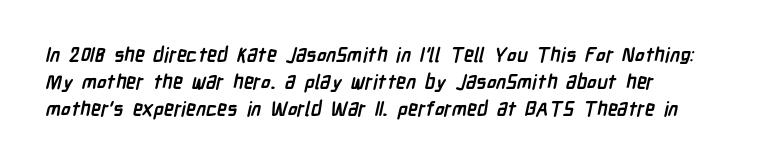
Each new line begins a customary step beneath the previous one. The gap between lines stays unmarked. Look at the tracking — it's just the regular setting, nothing added. Chunky letters — that's bold for sure.
